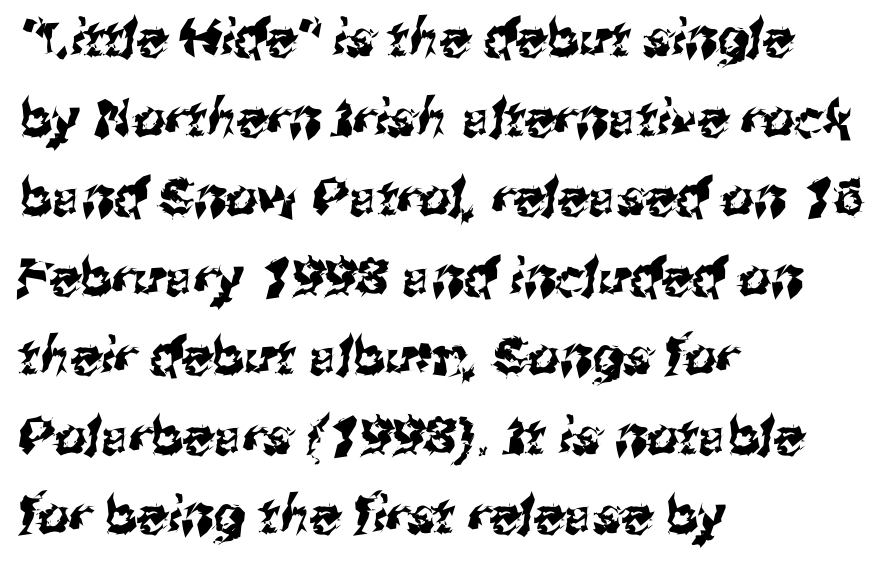
Q: Is the typeface a serif or a sans-serif typeface? A: Sans-serif.
Q: Is the text underlined? A: No.
Q: How is the paragraph aligned? A: Left-aligned.
Q: Is the spacing between letters normal or unusually wide? A: Normal.
Q: Is the spacing between lines tight, normal or loose? A: Normal.
Q: Width (condensed, normal, or wide)? A: Normal.
Q: Stroke contrast? A: Medium.
Q: x-height? A: Medium.
Q: Monospaced? A: No.
